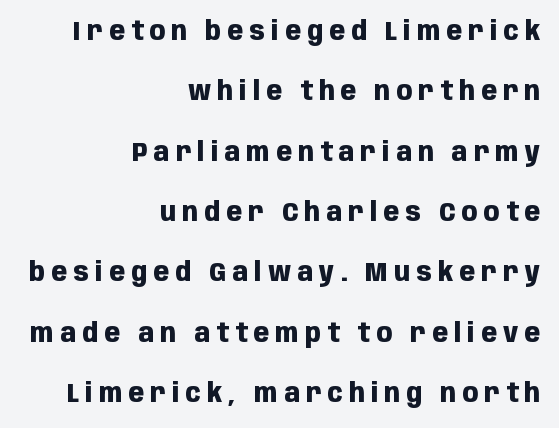
{"italic": "no", "bold": "yes", "underline": "no", "align": "right", "line_spacing": "loose", "line_spacing_ratio": 2.32, "letter_spacing": "wide", "letter_spacing_em": 0.24, "glyph_px": 26}
